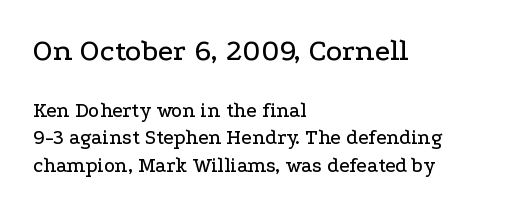
Q: Is the text italic (slanted)? A: No, it is upright.
Q: Is the typeface a serif or a sans-serif typeface? A: Serif.
Q: Is the text underlined? A: No.
Q: How is the paragraph aligned? A: Left-aligned.
Q: Is the spacing between letters normal or unusually wide? A: Normal.
Q: Is the spacing between lines tight, normal or loose? A: Normal.
Q: Which block of text is set in a larger size, the first (top) or the second (bottom)? A: The first (top) one.
Q: Width (condensed, normal, or wide)? A: Wide.
Q: Stroke contrast? A: Low.
Q: x-height? A: Medium.
Q: Monospaced? A: No.
